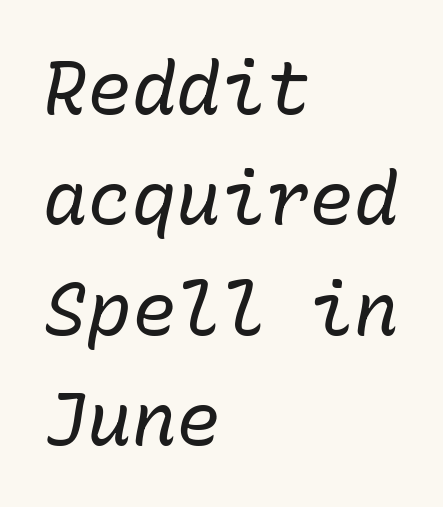
{"italic": "yes", "lean": "right", "slant_degrees": 10, "bold": "no", "weight": "regular", "width": "normal", "stroke_contrast": "low", "x_height": "medium", "monospaced": "yes", "underline": "no", "align": "left", "line_spacing": "normal", "line_spacing_ratio": 1.49, "letter_spacing": "normal", "letter_spacing_em": 0.0, "glyph_px": 74}
